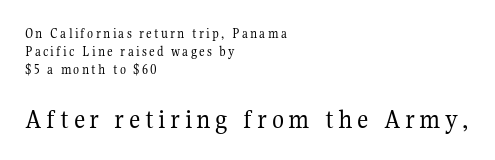
Q: Is the text bold? A: No.
Q: Is the text italic (slanted)? A: No, it is upright.
Q: Is the typeface a serif or a sans-serif typeface? A: Serif.
Q: Is the text underlined? A: No.
Q: How is the paragraph aligned? A: Left-aligned.
Q: Is the spacing between lines tight, normal or loose? A: Normal.
Q: Which block of text is set in a larger size, the first (top) or the second (bottom)? A: The second (bottom) one.
Q: Width (condensed, normal, or wide)? A: Normal.
Q: Stroke contrast? A: Medium.
Q: x-height? A: Medium.
Q: Monospaced? A: No.
